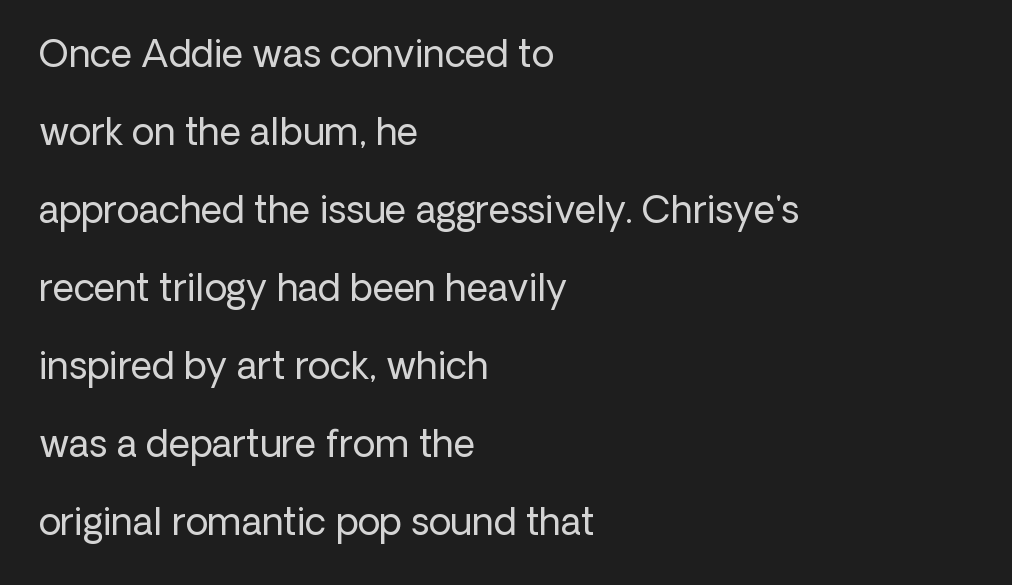
{"serif": "no", "italic": "no", "bold": "no", "weight": "regular", "width": "normal", "stroke_contrast": "low", "x_height": "medium", "monospaced": "no", "underline": "no", "align": "left", "line_spacing": "loose", "line_spacing_ratio": 2.11, "letter_spacing": "normal", "letter_spacing_em": 0.0, "glyph_px": 37}
